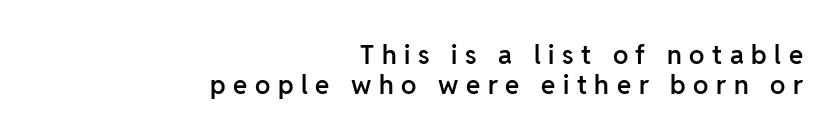
Q: Is the text bold? A: Semi-bold.
Q: Is the text italic (slanted)? A: No, it is upright.
Q: Is the text underlined? A: No.
Q: How is the paragraph aligned? A: Right-aligned.
Q: Is the spacing between letters normal or unusually wide? A: Unusually wide.
